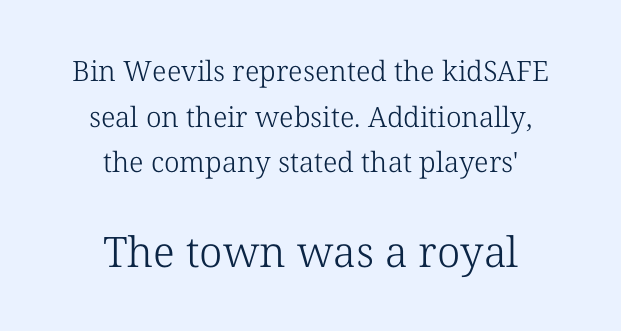
Q: Is the text bold? A: No.
Q: Is the text italic (slanted)? A: No, it is upright.
Q: Is the typeface a serif or a sans-serif typeface? A: Serif.
Q: Is the text underlined? A: No.
Q: How is the paragraph aligned? A: Centered.
Q: Is the spacing between letters normal or unusually wide? A: Normal.
Q: Is the spacing between lines tight, normal or loose? A: Normal.
Q: Which block of text is set in a larger size, the first (top) or the second (bottom)? A: The second (bottom) one.
Q: Width (condensed, normal, or wide)? A: Normal.
Q: Stroke contrast? A: Low.
Q: x-height? A: Medium.
Q: Monospaced? A: No.
